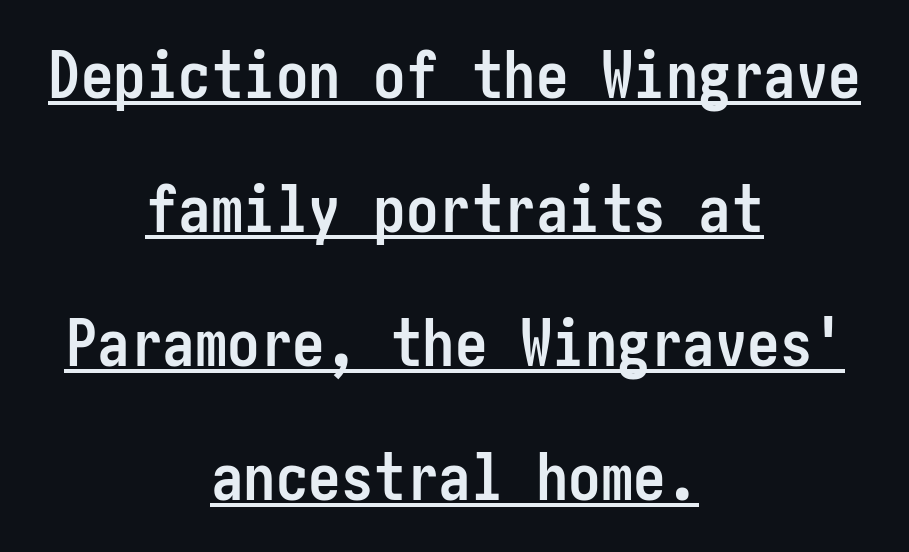
The image shows 65 px semibold, condensed sans-serif type, upright; set centered, loose line spacing (2.06x), normal letter spacing, underlined; low stroke contrast and a medium x-height.
